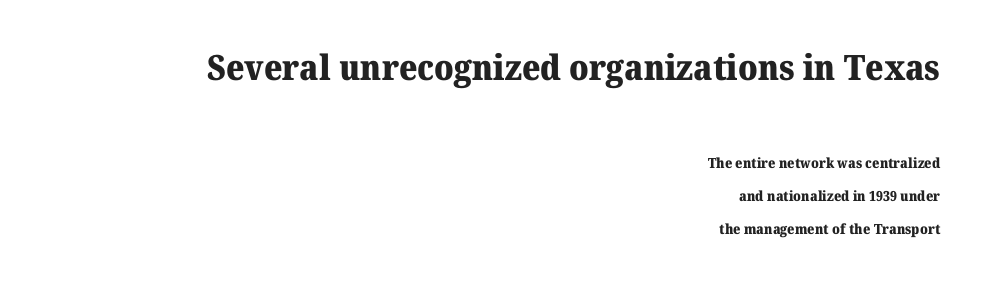
Caption: bold face, heavy strokes. Visually, the top section dominates because its glyphs are scaled up. The font's upright variant was chosen for this text. Baseline-to-baseline distance is far greater than the letter height. Unlike a clean sans, this face finishes its strokes with serifs. The setting favours the right margin, as signatures and pull-quotes sometimes do.
